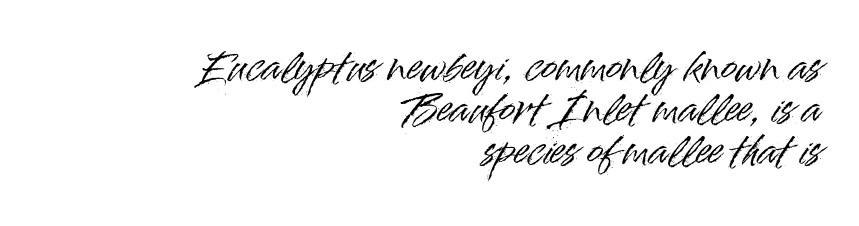
Q: Is the text italic (slanted)? A: Yes.
Q: Is the typeface a serif or a sans-serif typeface? A: Sans-serif.
Q: Is the text underlined? A: No.
Q: How is the paragraph aligned? A: Right-aligned.
Q: Is the spacing between letters normal or unusually wide? A: Normal.
Q: Is the spacing between lines tight, normal or loose? A: Tight.
Q: Width (condensed, normal, or wide)? A: Normal.
Q: Stroke contrast? A: High.
Q: x-height? A: Small.
Q: Monospaced? A: No.
